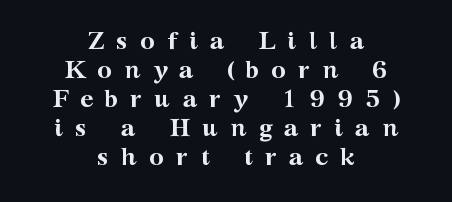
{"italic": "no", "bold": "yes", "underline": "no", "align": "center", "line_spacing_ratio": 1.16, "letter_spacing": "wide", "letter_spacing_em": 0.48, "glyph_px": 25}
